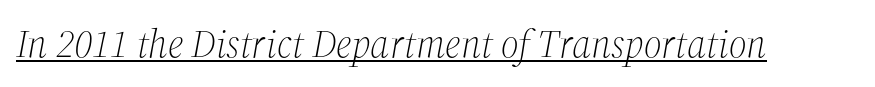
{"serif": "yes", "italic": "yes", "lean": "right", "slant_degrees": 12, "bold": "no", "weight": "light", "width": "normal", "stroke_contrast": "medium", "x_height": "medium", "monospaced": "no", "underline": "yes", "letter_spacing": "normal", "letter_spacing_em": 0.0, "glyph_px": 39}
